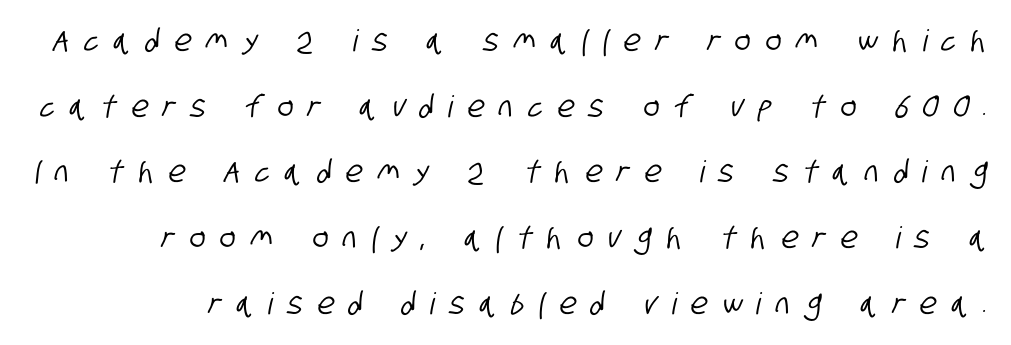
Q: Is the typeface a serif or a sans-serif typeface? A: Sans-serif.
Q: Is the text underlined? A: No.
Q: Is the spacing between letters normal or unusually wide? A: Unusually wide.
Q: Is the spacing between lines tight, normal or loose? A: Loose.
Q: Width (condensed, normal, or wide)? A: Condensed.
Q: Stroke contrast? A: Low.
Q: x-height? A: Large.
Q: Monospaced? A: No.
